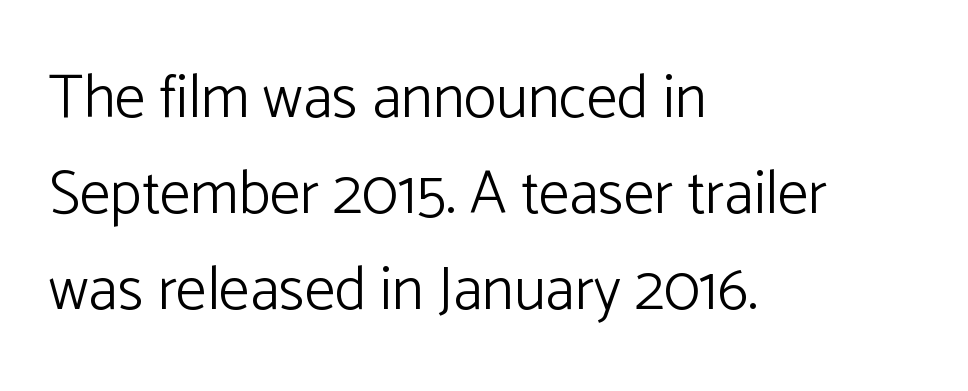
Q: Is the text bold? A: No.
Q: Is the text italic (slanted)? A: No, it is upright.
Q: Is the typeface a serif or a sans-serif typeface? A: Sans-serif.
Q: Is the text underlined? A: No.
Q: How is the paragraph aligned? A: Left-aligned.
Q: Is the spacing between letters normal or unusually wide? A: Normal.
Q: Is the spacing between lines tight, normal or loose? A: Normal.
Q: Width (condensed, normal, or wide)? A: Normal.
Q: Stroke contrast? A: Low.
Q: x-height? A: Medium.
Q: Monospaced? A: No.
